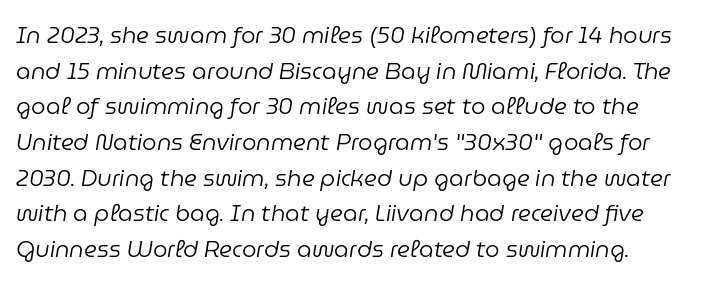
{"italic": "yes", "lean": "right", "slant_degrees": 9, "bold": "no", "underline": "no", "line_spacing": "normal", "line_spacing_ratio": 1.55, "letter_spacing": "normal", "letter_spacing_em": 0.0, "glyph_px": 23}
